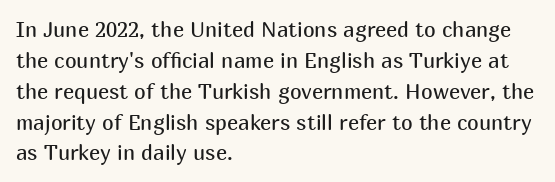
{"italic": "no", "bold": "no", "underline": "no", "align": "left", "line_spacing": "normal", "line_spacing_ratio": 1.47, "letter_spacing": "normal", "letter_spacing_em": 0.0, "glyph_px": 21}
